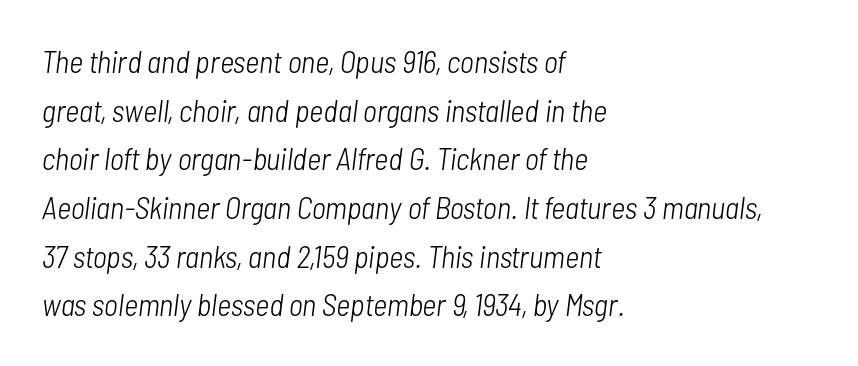
{"italic": "yes", "lean": "right", "slant_degrees": 7, "bold": "no", "weight": "light", "width": "condensed", "stroke_contrast": "low", "x_height": "medium", "monospaced": "no", "underline": "no", "align": "left", "line_spacing": "normal", "line_spacing_ratio": 1.57, "letter_spacing": "normal", "letter_spacing_em": 0.0, "glyph_px": 31}
